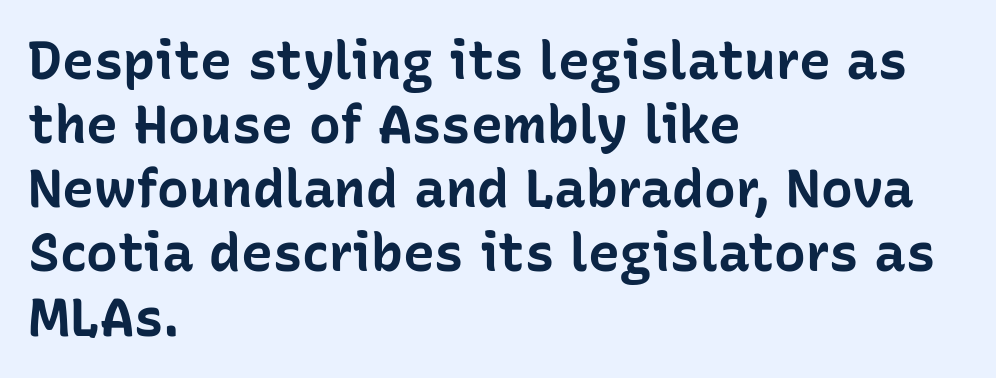
{"serif": "no", "italic": "no", "bold": "yes", "weight": "bold", "width": "normal", "stroke_contrast": "low", "x_height": "medium", "monospaced": "no", "underline": "no", "align": "left", "line_spacing_ratio": 1.21, "letter_spacing": "normal", "letter_spacing_em": 0.0, "glyph_px": 53}
